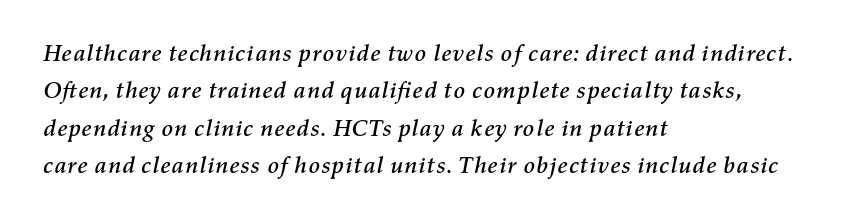
Is the type slanted? Yes — the strokes lean at a clear angle. This sample uses plain, unmodified letter spacing. The specimen omits any rule beneath the text block's lines. Horizontal bands of white between lines are of average thickness. The text block is weighted toward the left margin, trailing off unevenly rightward.
